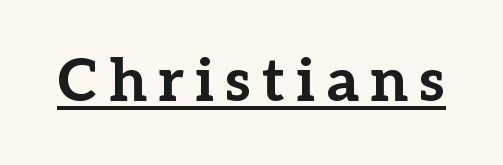
Somebody hit Ctrl+U on this one — the words are underlined. In terms of weight, the rendering is a true, heavy bold. Each letter's strokes conclude with small projecting serifs. Unlike italic type, these characters show no tilt at all. Think of a printed novel: that variable character pitch is what you see here.
